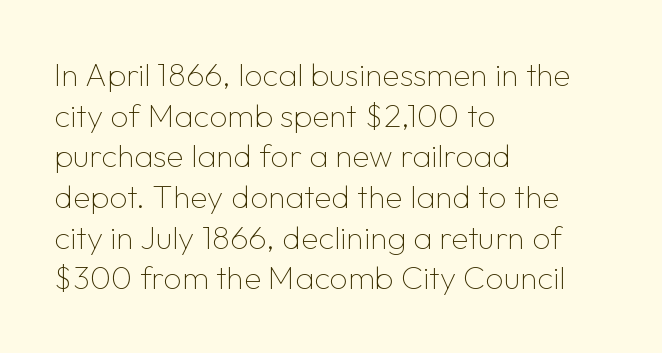
Is this a sans? Yes — the strokes have no serifs. One glance says typical: line gaps are just what's usual. The letters sit at their default tracking, neither squeezed nor spread. These lines are rendered in a variable-pitch font.
